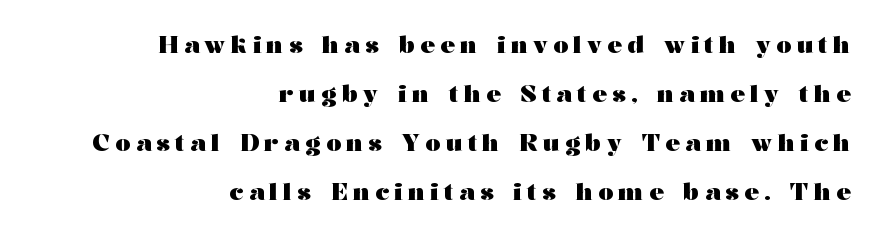
Q: Is the text bold? A: Yes.
Q: Is the text italic (slanted)? A: No, it is upright.
Q: Is the text underlined? A: No.
Q: How is the paragraph aligned? A: Right-aligned.
Q: Is the spacing between letters normal or unusually wide? A: Unusually wide.
Q: Is the spacing between lines tight, normal or loose? A: Loose.
